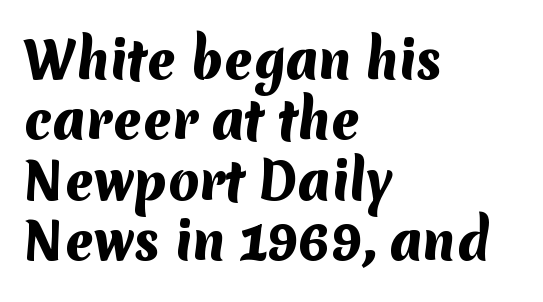
The space beneath each line is pristine and unruled. Its strokes are broad and dark, the hallmark of bold type. Tracking value appears to be zero — textbook default spacing. Note the varied advance widths — an 'i' is clearly narrower than an 'm'. These lines stack with their left ends in a neat column. These lines are composed in type without serifs.
